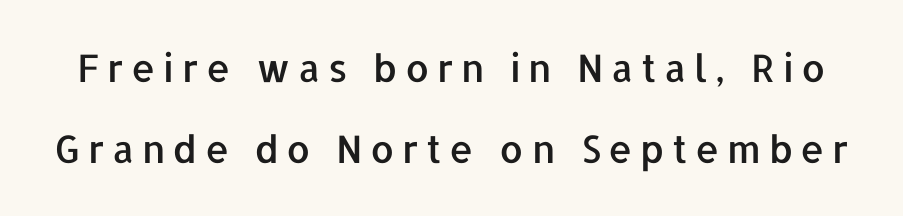
Q: Is the text italic (slanted)? A: No, it is upright.
Q: Is the typeface a serif or a sans-serif typeface? A: Sans-serif.
Q: Is the text underlined? A: No.
Q: Is the spacing between letters normal or unusually wide? A: Unusually wide.
Q: Is the spacing between lines tight, normal or loose? A: Loose.
Q: Width (condensed, normal, or wide)? A: Normal.
Q: Stroke contrast? A: Low.
Q: x-height? A: Medium.
Q: Monospaced? A: No.
